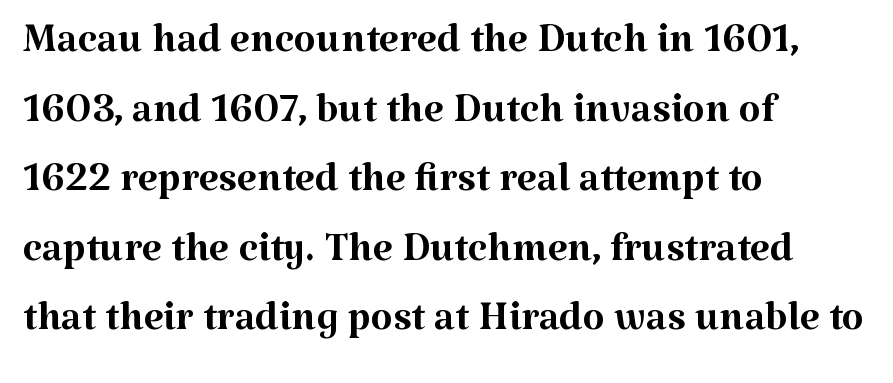
{"serif": "yes", "italic": "no", "bold": "no", "weight": "regular", "width": "normal", "stroke_contrast": "medium", "x_height": "medium", "monospaced": "no", "underline": "no", "align": "left", "line_spacing_ratio": 1.22, "letter_spacing": "normal", "letter_spacing_em": 0.0, "glyph_px": 57}
